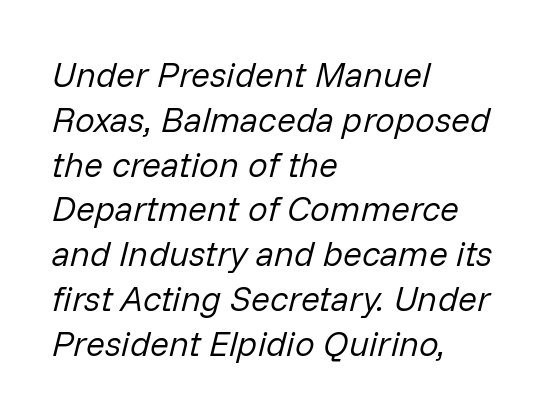
The words here are not underlined. The font's italic variant was chosen for this text. Looks like regular typesetting: each glyph gets only the width it needs. In terms of leading, this rendering sits right in the middle.
